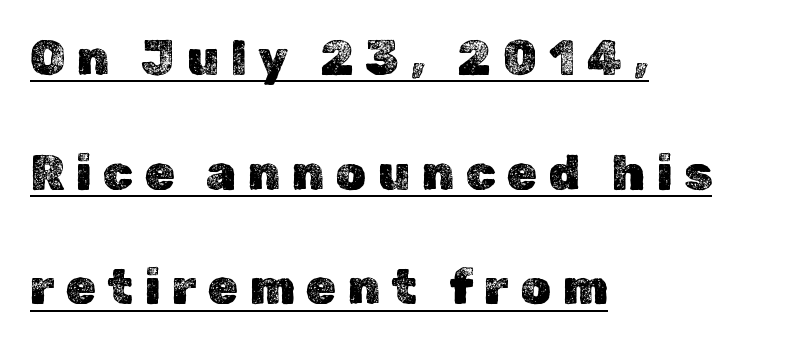
The ragged edge is on the right, which tells us the setting is flush left. The designer dialed line spacing up above the default. Students, observe the line beneath the letters — that is underlining. The axis of the letterforms is exactly vertical. The gaps between neighbouring characters are conspicuously large.
